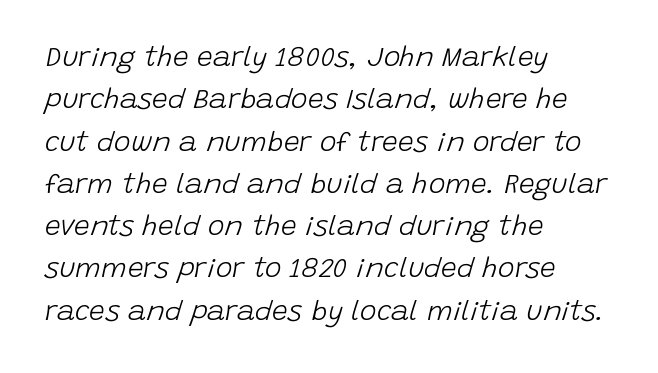
How are the letters spaced? Ordinarily, with no added tracking. No chunkiness to these letters — they're not bold. The face used here is proportionally spaced, like ordinary book or web type. Would a proofreader flag this as italicized? Yes.
